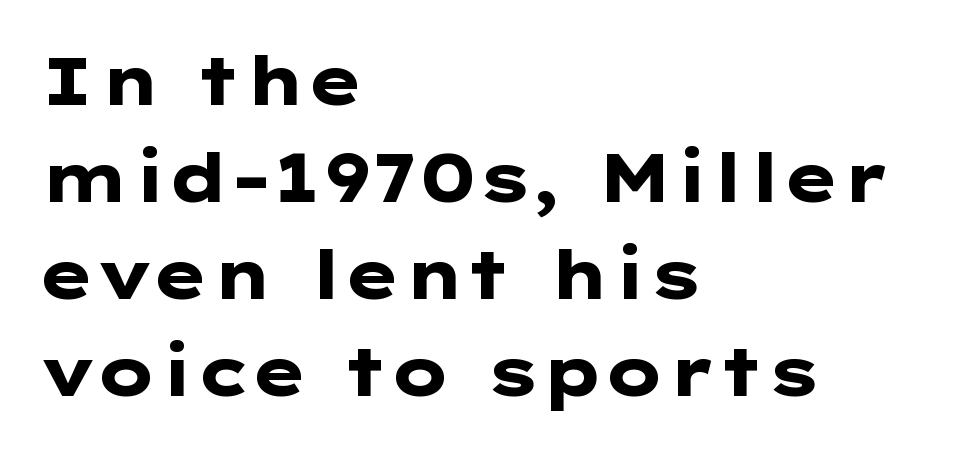
The area under the type is left untouched. Spacing between characters is what you'd get straight out of the box. Characters remain perfectly vertical along every line. These lines stack with their left ends in a neat column. Are there feet on the stems? There aren't — it's a sans.
